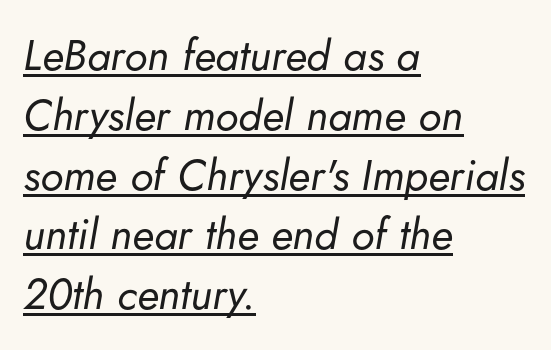
{"italic": "yes", "lean": "right", "slant_degrees": 5, "bold": "no", "weight": "regular", "width": "normal", "stroke_contrast": "low", "x_height": "small", "monospaced": "no", "underline": "yes", "align": "left", "line_spacing": "normal", "line_spacing_ratio": 1.39, "letter_spacing": "normal", "letter_spacing_em": 0.0, "glyph_px": 43}
